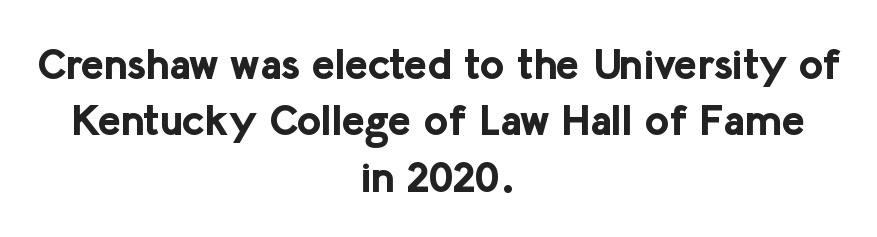
In terms of weight, the rendering is a true, heavy bold. No word sits above an underline. Rows of type keep a routine distance in the vertical direction. Every stem runs plumb, perpendicular to the baseline.
